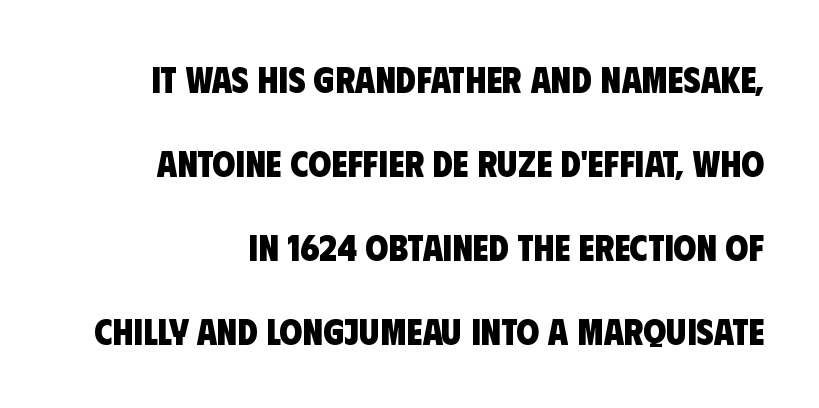
The image shows 37 px heavy, condensed sans-serif type; set loose line spacing (2.27x), normal letter spacing, not underlined; low stroke contrast and a large x-height.
